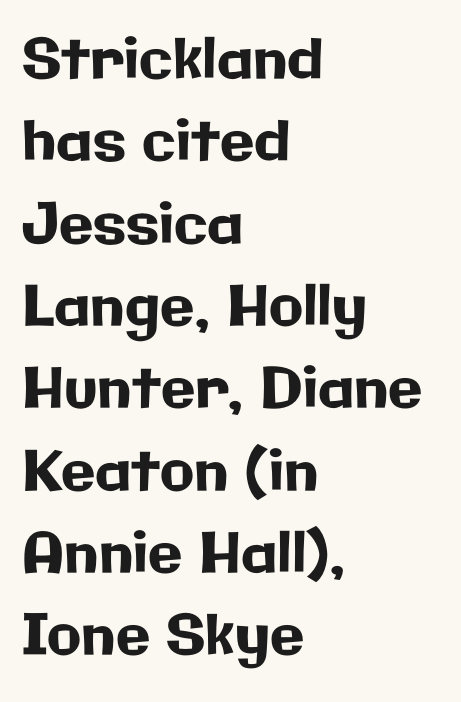
Q: Is the text italic (slanted)? A: No, it is upright.
Q: Is the typeface a serif or a sans-serif typeface? A: Sans-serif.
Q: Is the text underlined? A: No.
Q: How is the paragraph aligned? A: Left-aligned.
Q: Is the spacing between letters normal or unusually wide? A: Normal.
Q: Is the spacing between lines tight, normal or loose? A: Normal.
Q: Width (condensed, normal, or wide)? A: Normal.
Q: Stroke contrast? A: Low.
Q: x-height? A: Medium.
Q: Monospaced? A: No.
